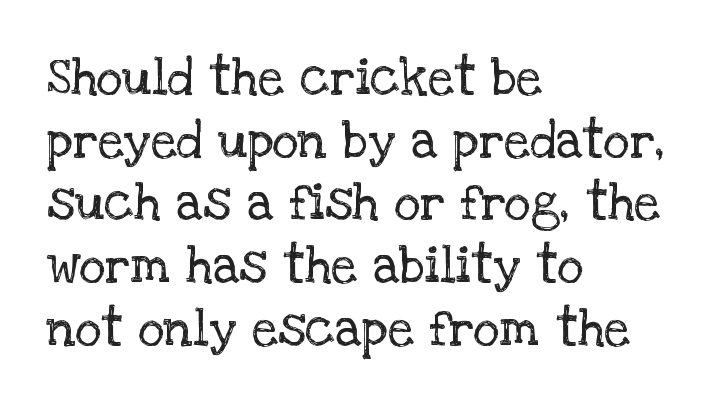
There is no visible air inserted between adjacent glyphs. Unlike italic type, these characters show no tilt at all. The paragraph shown leans on its left margin. The passage shown is typed in a proportional face where columns would drift. The characters display serif detailing at their extremities. Each stroke keeps to a modest, everyday thickness or less.
